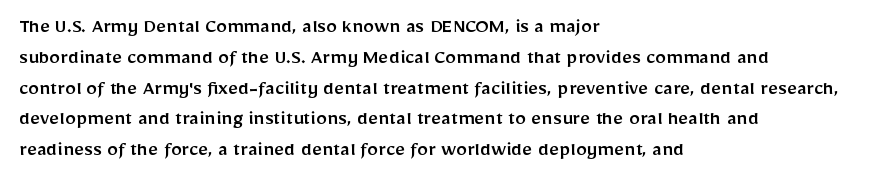
A classic flush-left, rag-right setting is used for this passage. Rendered with straight, roman letterforms. The rendering uses a moderate line-height, typical for paragraphs. In terms of letterspacing, this is plain default setting.
